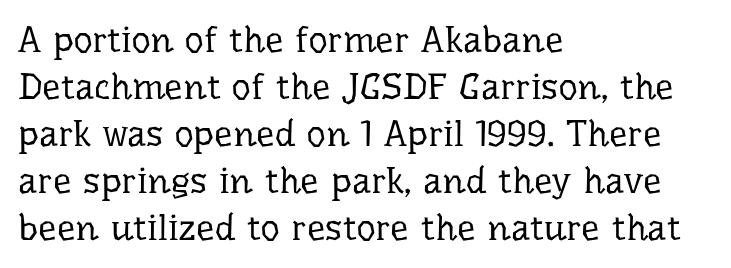
Q: Is the text bold? A: No.
Q: Is the text italic (slanted)? A: No, it is upright.
Q: Is the typeface a serif or a sans-serif typeface? A: Serif.
Q: Is the text underlined? A: No.
Q: How is the paragraph aligned? A: Left-aligned.
Q: Is the spacing between letters normal or unusually wide? A: Normal.
Q: Is the spacing between lines tight, normal or loose? A: Normal.
Q: Width (condensed, normal, or wide)? A: Normal.
Q: Stroke contrast? A: Low.
Q: x-height? A: Medium.
Q: Monospaced? A: No.
